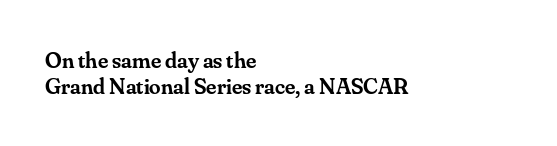
Caption: standard tracking, unaltered. Clear beneath every line of the passage. When letters stand straight like this, we call the style roman or upright. The rendering uses a semibold face; strokes are thickened but not to full bold.
